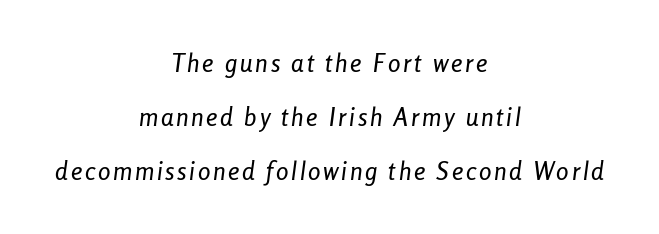
The paragraph has two soft edges and a firm central axis. Airy leading. You can tell it's italic because the verticals aren't actually vertical. Descenders hang freely into open space.
